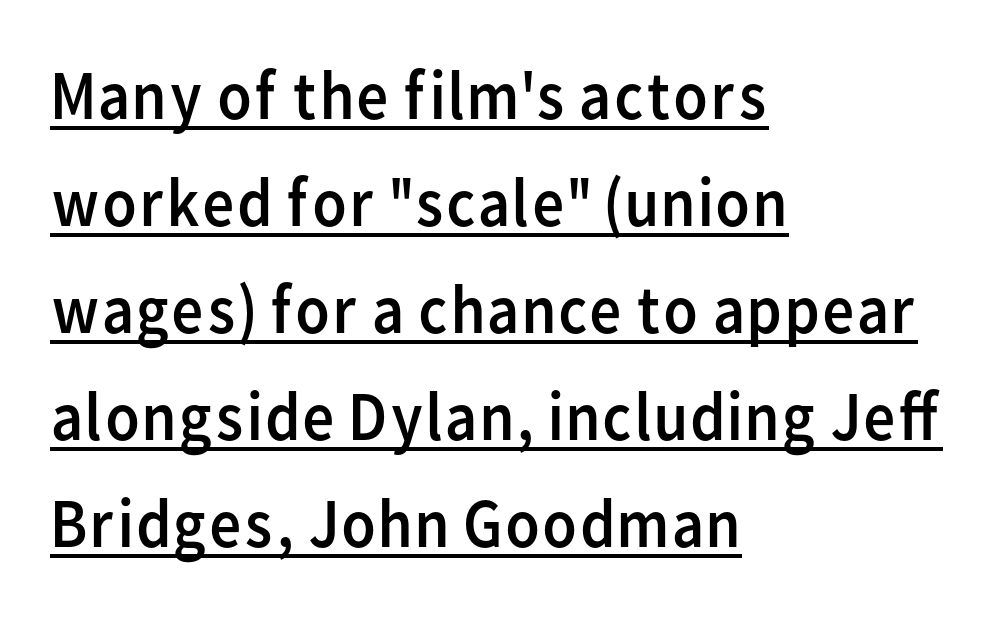
The image shows 70 px regular-weight sans-serif type, upright; set left-aligned, normal line spacing (1.53x), normal letter spacing, underlined; low stroke contrast and a medium x-height.
